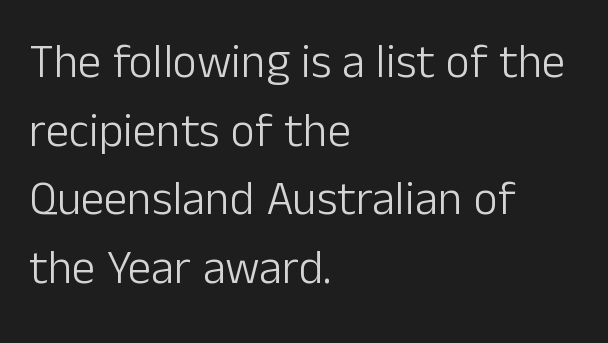
The image shows 47 px light sans-serif type, upright; set left-aligned, normal line spacing (1.46x), normal letter spacing, not underlined; low stroke contrast and a medium x-height.
